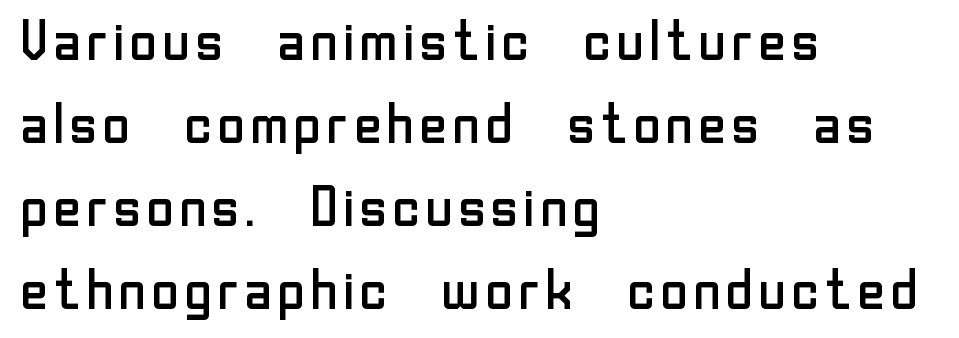
{"serif": "no", "italic": "no", "bold": "no", "weight": "regular", "width": "normal", "stroke_contrast": "low", "x_height": "medium", "monospaced": "no", "underline": "no", "align": "left", "line_spacing": "normal", "line_spacing_ratio": 1.48, "letter_spacing": "normal", "letter_spacing_em": 0.0, "glyph_px": 56}
